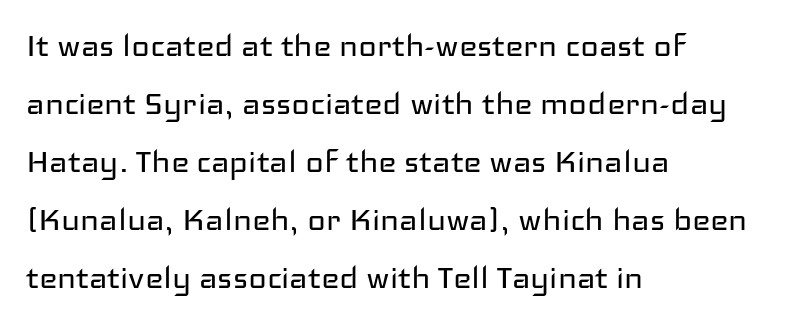
Notice how the passage keeps a crisp vertical edge on the left only. The face looks like a standard text weight, possibly lighter. Students, observe: this is what conventionally led text looks like. The characters display no serif detailing; their extremities are plain. Italic? Not at all — the glyphs are vertical.
